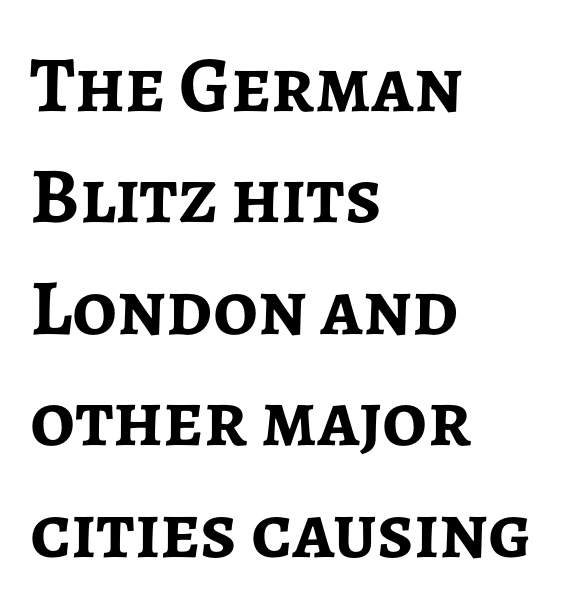
Q: Is the text bold? A: Yes.
Q: Is the text italic (slanted)? A: No, it is upright.
Q: Is the typeface a serif or a sans-serif typeface? A: Sans-serif.
Q: Is the text underlined? A: No.
Q: How is the paragraph aligned? A: Left-aligned.
Q: Is the spacing between letters normal or unusually wide? A: Normal.
Q: Is the spacing between lines tight, normal or loose? A: Normal.
Q: Width (condensed, normal, or wide)? A: Normal.
Q: Stroke contrast? A: Low.
Q: x-height? A: Medium.
Q: Monospaced? A: No.
